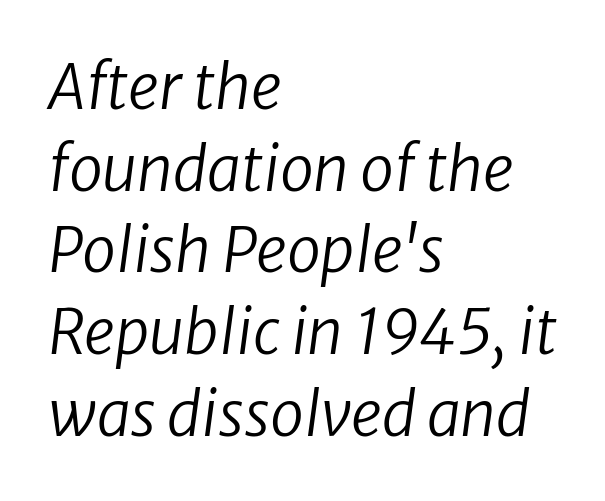
Q: Is the text bold? A: No.
Q: Is the text italic (slanted)? A: Yes, it leans right by about 8 degrees.
Q: Is the text underlined? A: No.
Q: How is the paragraph aligned? A: Left-aligned.
Q: Is the spacing between letters normal or unusually wide? A: Normal.
Q: Is the spacing between lines tight, normal or loose? A: Normal.
Q: Width (condensed, normal, or wide)? A: Normal.
Q: Stroke contrast? A: Low.
Q: x-height? A: Medium.
Q: Monospaced? A: No.
